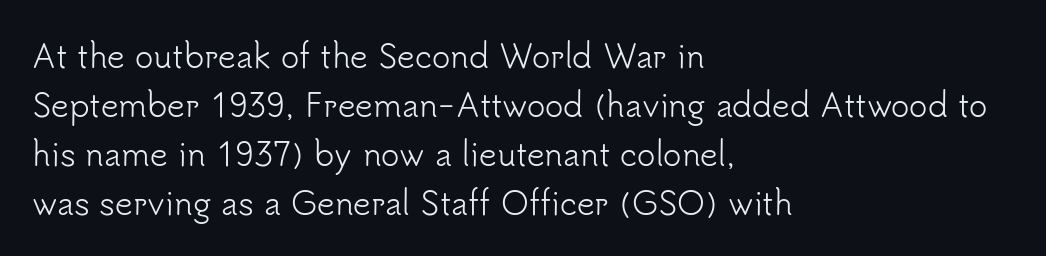
Q: Is the text bold? A: No.
Q: Is the text italic (slanted)? A: No, it is upright.
Q: Is the typeface a serif or a sans-serif typeface? A: Sans-serif.
Q: Is the text underlined? A: No.
Q: How is the paragraph aligned? A: Left-aligned.
Q: Is the spacing between letters normal or unusually wide? A: Normal.
Q: Is the spacing between lines tight, normal or loose? A: Normal.
Q: Width (condensed, normal, or wide)? A: Normal.
Q: Stroke contrast? A: Low.
Q: x-height? A: Small.
Q: Monospaced? A: No.
